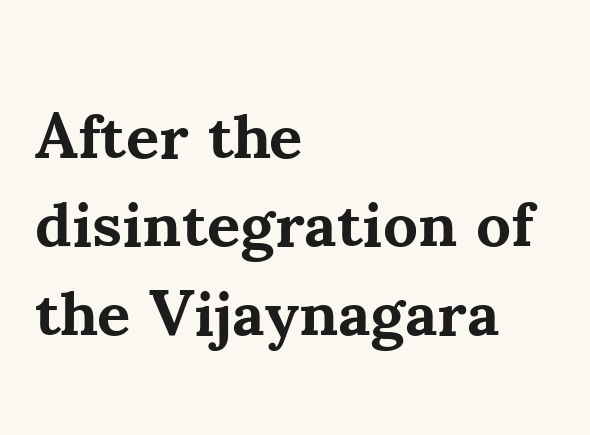
Check the space under the baseline: it is left empty. A typesetter would call this proportional, since set widths differ per character. Caption: standard tracking, unaltered. Weight: bold. Ascenders rise straight up at ninety degrees.
